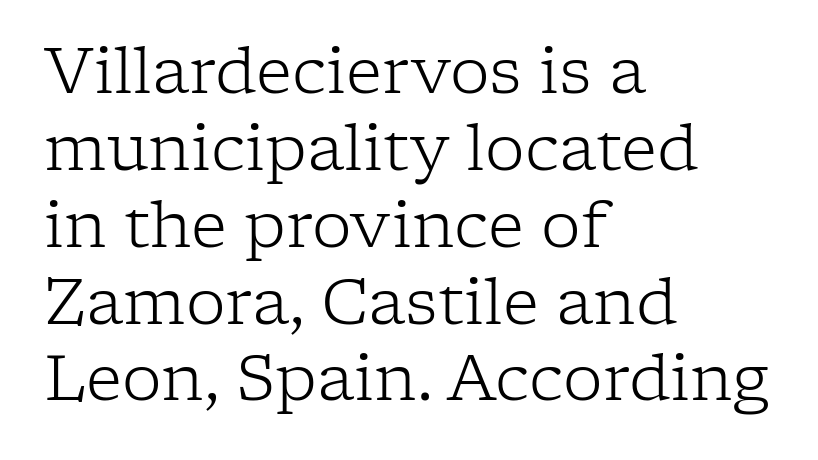
Compared with a typical body face, this is equally light or lighter still. The typography opts for an upright posture over an oblique one. These lines are composed in type with serifs. A clean baseline with only descenders dipping below it.
